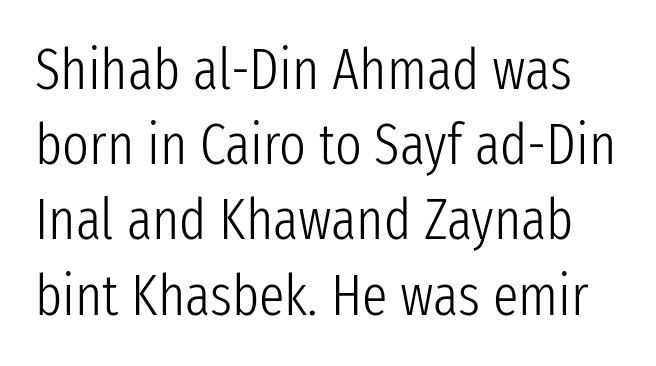
{"serif": "no", "italic": "no", "bold": "no", "weight": "light", "width": "condensed", "stroke_contrast": "low", "x_height": "medium", "monospaced": "no", "underline": "no", "line_spacing": "normal", "line_spacing_ratio": 1.32, "letter_spacing": "normal", "letter_spacing_em": 0.0, "glyph_px": 57}
